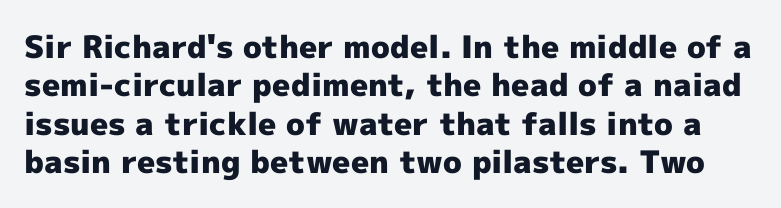
Q: Is the text bold? A: Yes.
Q: Is the text italic (slanted)? A: No, it is upright.
Q: Is the typeface a serif or a sans-serif typeface? A: Sans-serif.
Q: Is the text underlined? A: No.
Q: Is the spacing between letters normal or unusually wide? A: Normal.
Q: Width (condensed, normal, or wide)? A: Normal.
Q: x-height? A: Medium.
Q: Monospaced? A: No.
